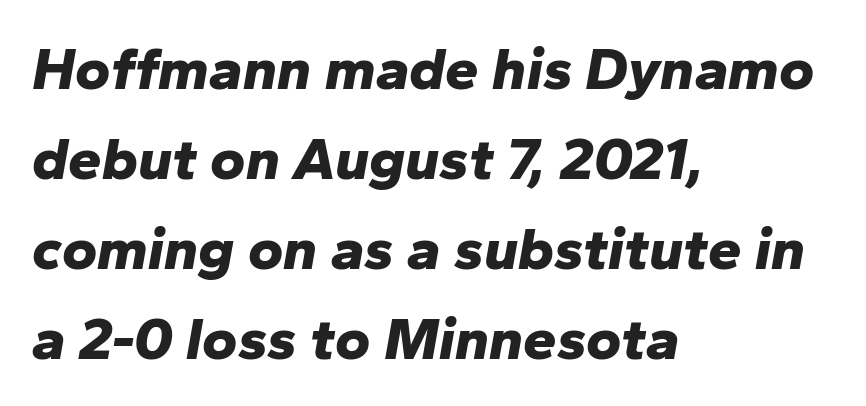
The image shows 60 px bold type, italic (leaning right); set left-aligned, normal line spacing (1.5x), normal letter spacing, not underlined; low stroke contrast and a medium x-height.
